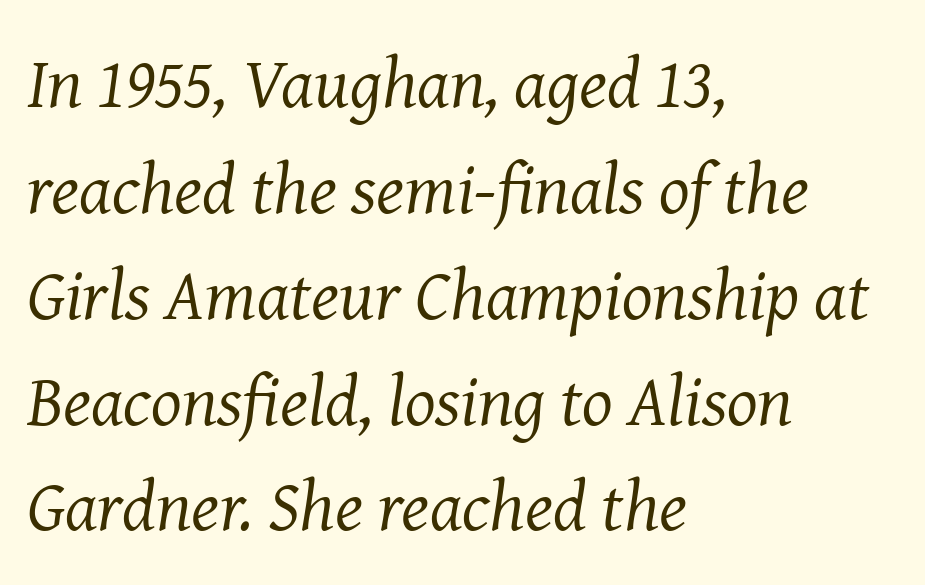
Spacing verdict: proportional, widths tailored to each character. Plain, unruled lines of type. No heavy texture on the line: the type isn't bold. Letter spacing: default.
